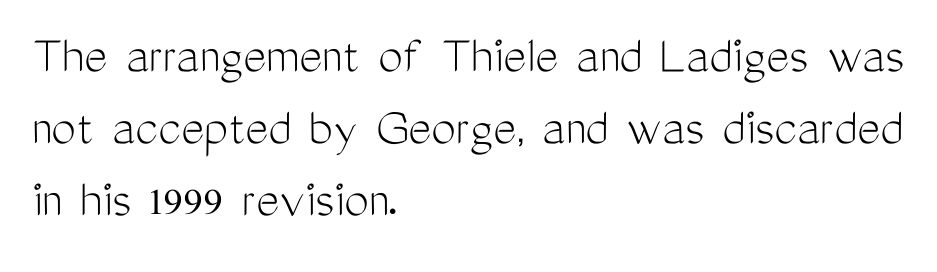
How are the letters spaced? Ordinarily, with no added tracking. Posture: straight, roman, zero tilt. Here the designer chose a conventional face with non-uniform glyph widths. Decoration check: the copy has no underline.
